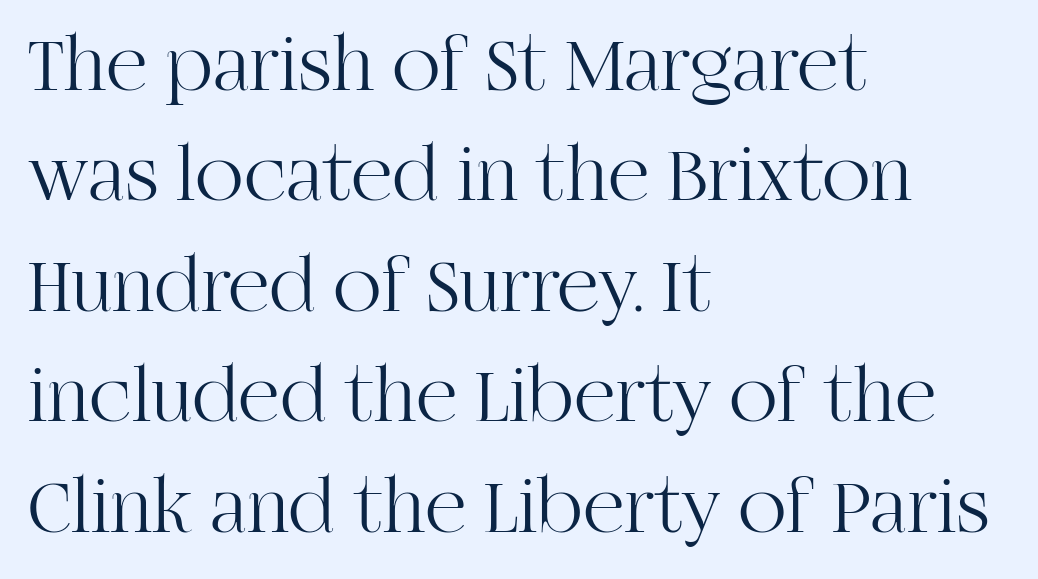
The image shows 80 px light serif type, upright; set left-aligned, normal line spacing (1.38x), normal letter spacing, not underlined; high stroke contrast and a large x-height.
